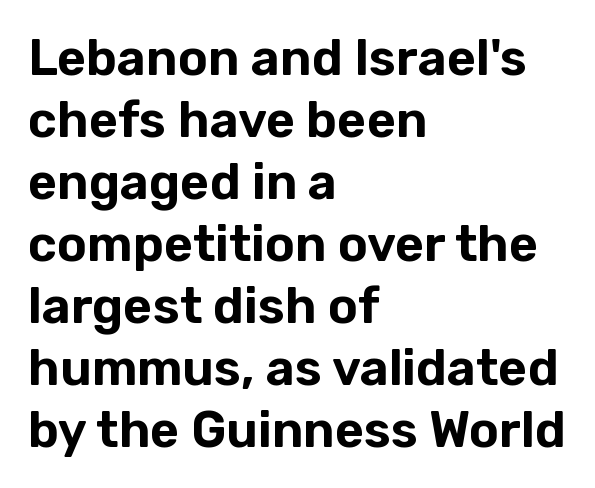
Q: Is the text italic (slanted)? A: No, it is upright.
Q: Is the typeface a serif or a sans-serif typeface? A: Sans-serif.
Q: Is the text underlined? A: No.
Q: How is the paragraph aligned? A: Left-aligned.
Q: Is the spacing between letters normal or unusually wide? A: Normal.
Q: Width (condensed, normal, or wide)? A: Normal.
Q: Stroke contrast? A: Low.
Q: x-height? A: Medium.
Q: Monospaced? A: No.
